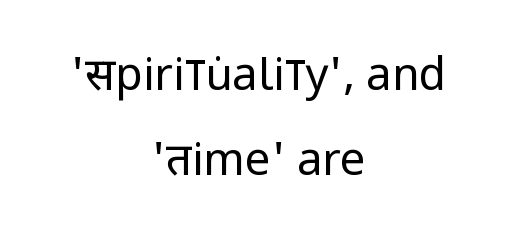
The image shows 45 px regular-weight, condensed sans-serif type, upright; set centered, line spacing 1.89x, normal letter spacing, not underlined; low stroke contrast and a large x-height.
